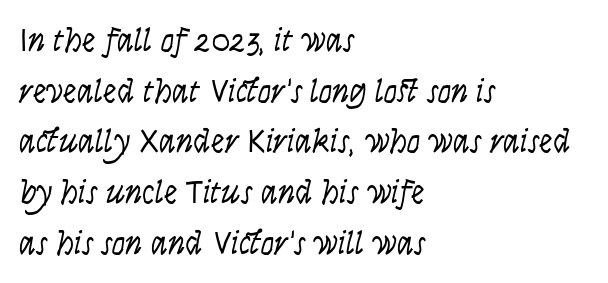
The letters advance in unequal steps, a hallmark of proportional type. Is the block centered? No — it sits flush against the left margin. Horizontal bands of white between lines are of average thickness. Stroke thickness stays within the range of a standard reading face or lighter. Plain, unruled lines of type.
